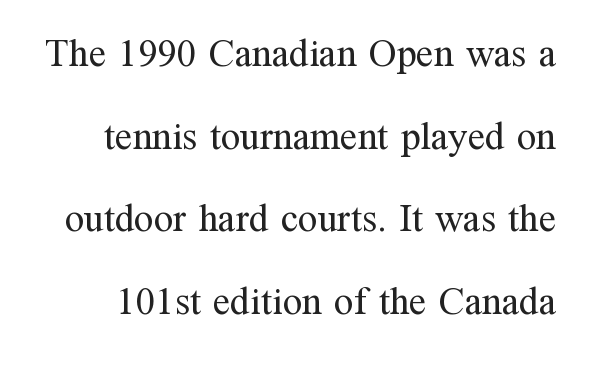
Q: Is the text bold? A: No.
Q: Is the text italic (slanted)? A: No, it is upright.
Q: Is the typeface a serif or a sans-serif typeface? A: Serif.
Q: Is the text underlined? A: No.
Q: Is the spacing between letters normal or unusually wide? A: Normal.
Q: Is the spacing between lines tight, normal or loose? A: Loose.
Q: Width (condensed, normal, or wide)? A: Normal.
Q: Stroke contrast? A: Medium.
Q: x-height? A: Medium.
Q: Monospaced? A: No.
